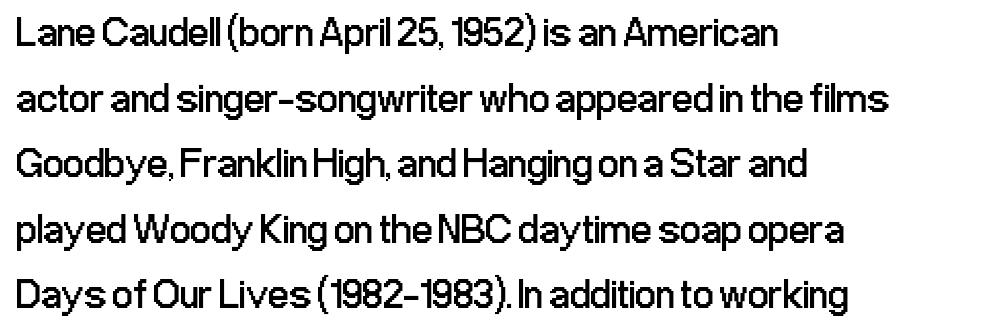
{"serif": "no", "italic": "no", "bold": "no", "weight": "regular", "width": "condensed", "stroke_contrast": "low", "x_height": "medium", "monospaced": "no", "underline": "no", "align": "left", "line_spacing": "normal", "line_spacing_ratio": 1.6, "letter_spacing": "normal", "letter_spacing_em": 0.0, "glyph_px": 41}
